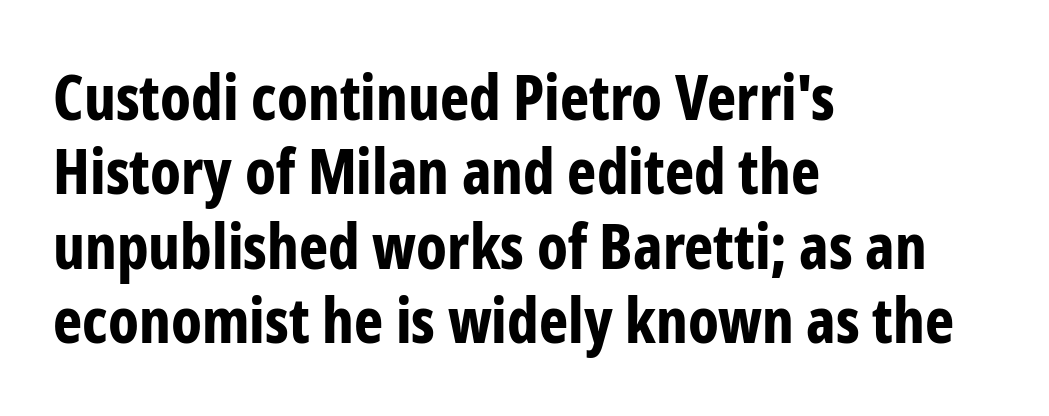
{"serif": "no", "italic": "no", "bold": "yes", "weight": "bold", "width": "condensed", "stroke_contrast": "low", "x_height": "medium", "monospaced": "no", "underline": "no", "align": "left", "line_spacing_ratio": 1.2, "letter_spacing": "normal", "letter_spacing_em": 0.0, "glyph_px": 62}
